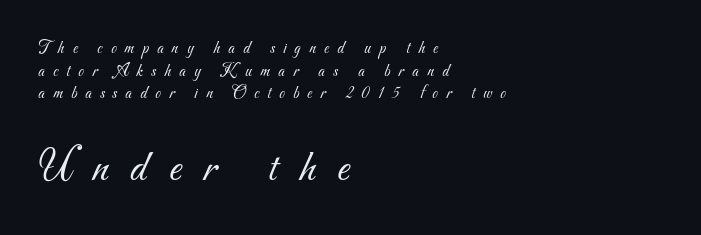
The rendering uses natural spacing where letterforms have individual widths. This is sans-serif lettering, the kind often seen on screens and signage. Notice how descenders clear the ascenders below comfortably — that's standard leading. The typeface has the unassuming heft of standard copy or less. The rendering enlarges the type as you move from the upper chunk to the lower. The lines in this sample share a left origin and differ only in where they stop.
